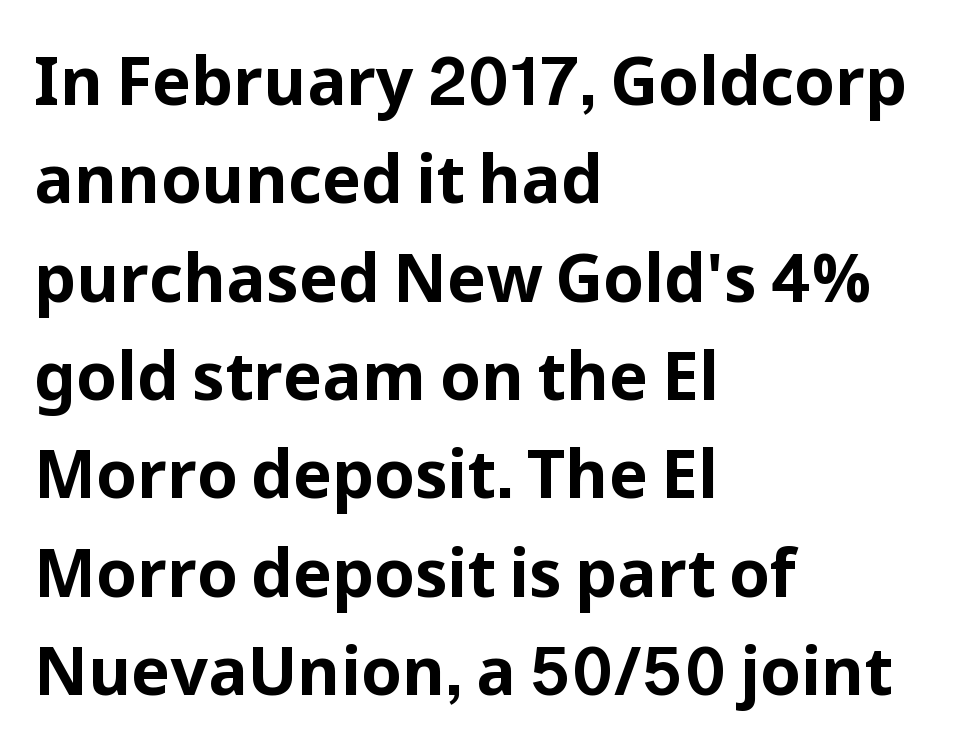
Q: Is the text bold? A: Yes.
Q: Is the text italic (slanted)? A: No, it is upright.
Q: Is the typeface a serif or a sans-serif typeface? A: Sans-serif.
Q: Is the text underlined? A: No.
Q: How is the paragraph aligned? A: Left-aligned.
Q: Is the spacing between letters normal or unusually wide? A: Normal.
Q: Is the spacing between lines tight, normal or loose? A: Normal.
Q: Width (condensed, normal, or wide)? A: Normal.
Q: Stroke contrast? A: Low.
Q: x-height? A: Medium.
Q: Monospaced? A: No.
